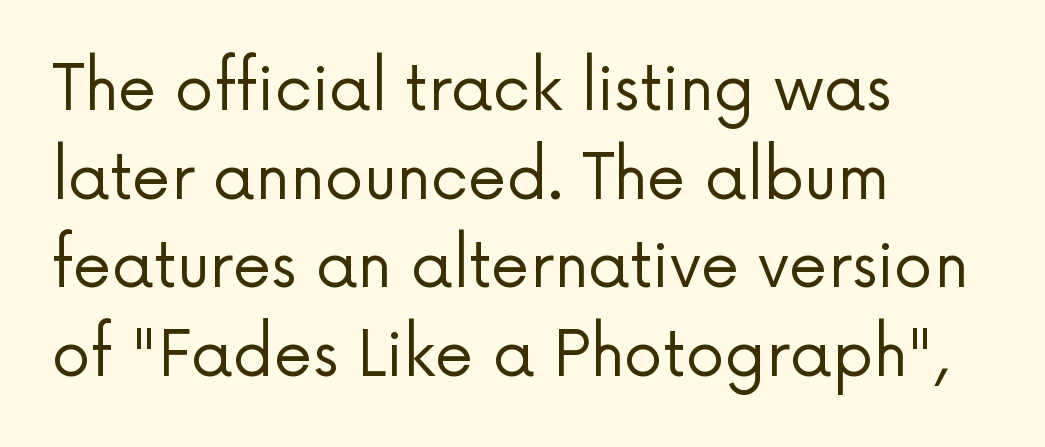
Q: Is the text bold? A: No.
Q: Is the text italic (slanted)? A: No, it is upright.
Q: Is the typeface a serif or a sans-serif typeface? A: Sans-serif.
Q: Is the text underlined? A: No.
Q: How is the paragraph aligned? A: Left-aligned.
Q: Is the spacing between letters normal or unusually wide? A: Normal.
Q: Is the spacing between lines tight, normal or loose? A: Normal.
Q: Width (condensed, normal, or wide)? A: Normal.
Q: Stroke contrast? A: Low.
Q: x-height? A: Medium.
Q: Monospaced? A: No.
